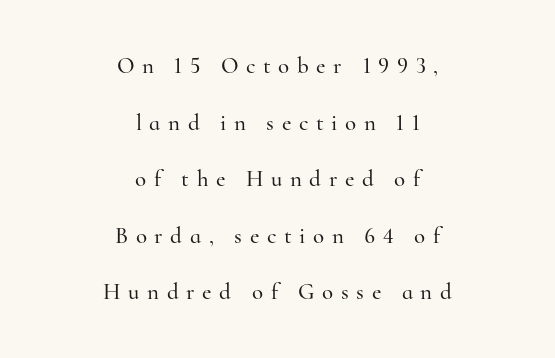
These lines were composed using upright roman letters. The text block is weighted toward neither margin, spreading evenly from the middle. Check under the words: just untouched page. Leading: increased.
